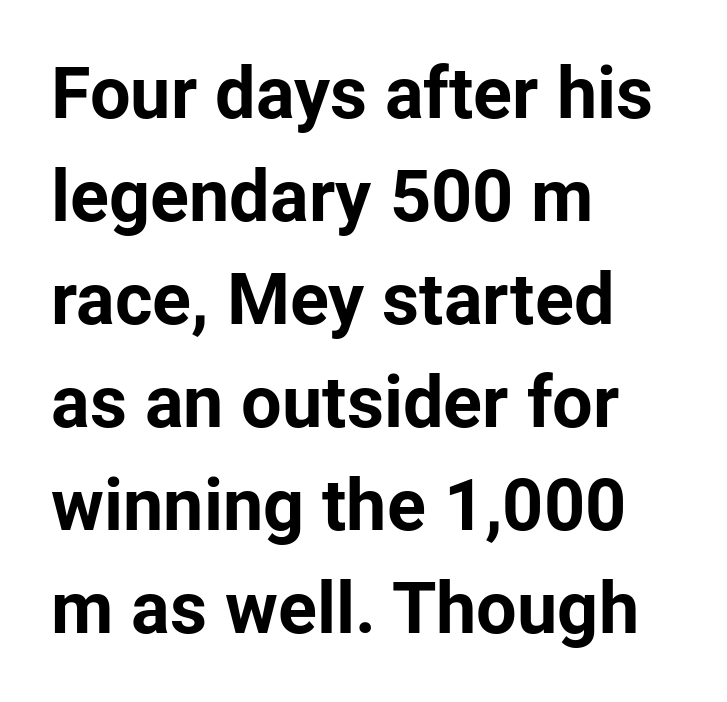
The type family on display is of the sans-serif kind. Think of a printed novel: that variable character pitch is what you see here. The gaps between neighbouring characters are ordinary and unremarkable. Style check: upright. Honestly, the row spacing looks completely unremarkable. Set as a true bold cut, around the 700 mark.
